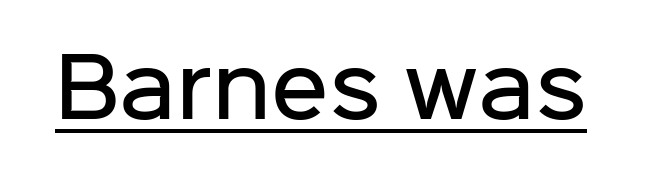
Designer's note — italics off, roman on. No feet cap the strokes, marking this as sans-serif type. How heavy is the stroke? Medium-heavy — a semibold, shy of bold. Every word sits above its own underline.
